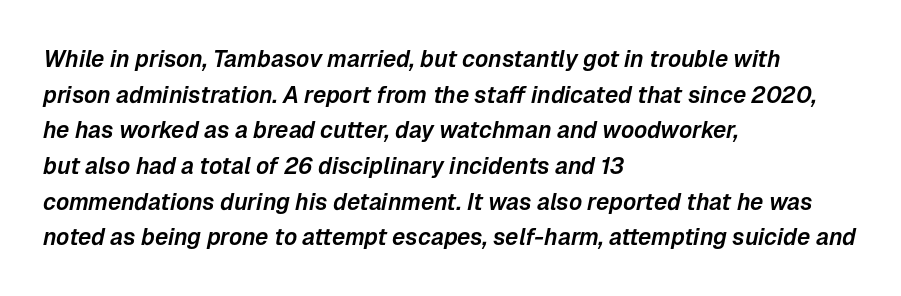
The paragraph has a hard left edge and a soft right edge. A normal amount of white space separates one row of letters from the next. The passage shown is not underscored anywhere. Caption: standard tracking, unaltered. The whole block is typeset with a tilt.
